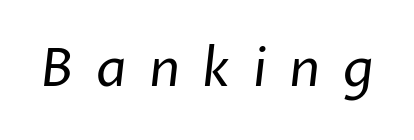
{"serif": "no", "bold": "no", "weight": "regular", "width": "normal", "stroke_contrast": "low", "x_height": "medium", "monospaced": "no", "underline": "no", "letter_spacing": "wide", "letter_spacing_em": 0.43, "glyph_px": 52}
